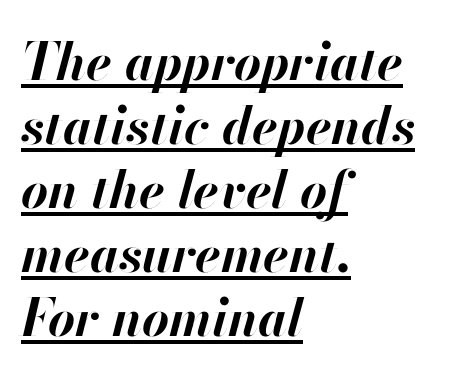
The image shows 52 px bold type, italic (leaning right); set left-aligned, line spacing 1.23x, normal letter spacing, underlined; high stroke contrast and a small x-height.
